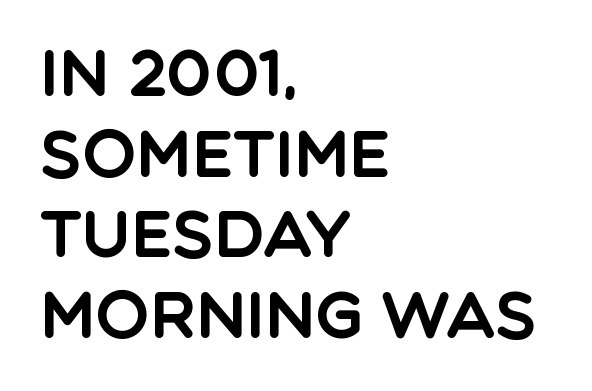
Q: Is the text italic (slanted)? A: No, it is upright.
Q: Is the typeface a serif or a sans-serif typeface? A: Sans-serif.
Q: Is the text underlined? A: No.
Q: How is the paragraph aligned? A: Left-aligned.
Q: Is the spacing between letters normal or unusually wide? A: Normal.
Q: Is the spacing between lines tight, normal or loose? A: Normal.
Q: Width (condensed, normal, or wide)? A: Normal.
Q: x-height? A: Large.
Q: Monospaced? A: No.
